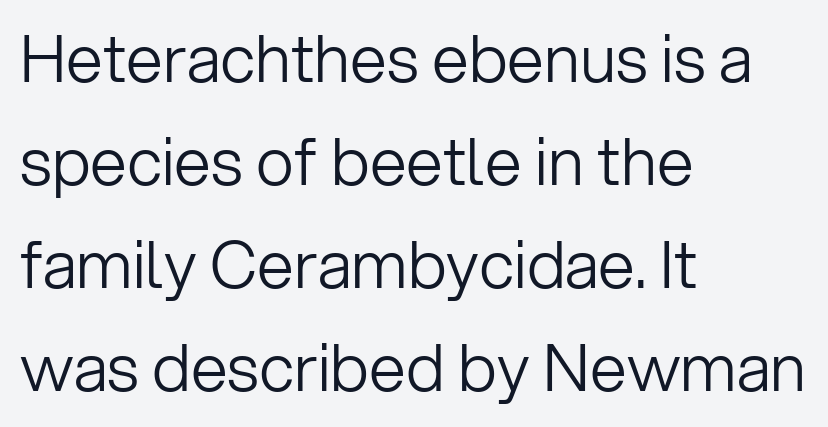
{"serif": "no", "italic": "no", "bold": "no", "weight": "light", "width": "normal", "stroke_contrast": "low", "x_height": "medium", "monospaced": "no", "underline": "no", "align": "left", "line_spacing": "normal", "line_spacing_ratio": 1.56, "letter_spacing": "normal", "letter_spacing_em": 0.0, "glyph_px": 66}
